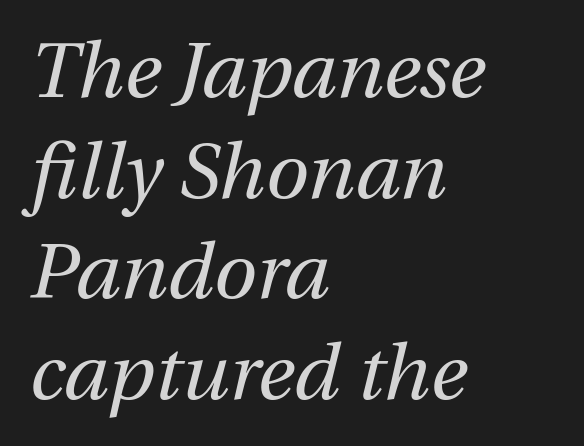
The image shows 78 px regular-weight type, italic (leaning right); set left-aligned, normal line spacing (1.29x), normal letter spacing, not underlined; medium stroke contrast and a medium x-height.
